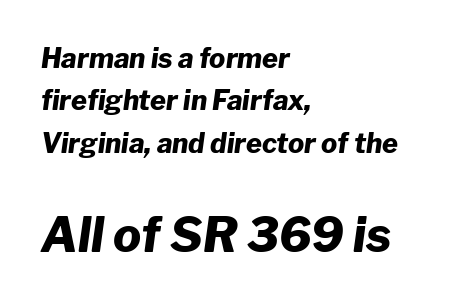
Q: Is the text bold? A: Yes.
Q: Is the text italic (slanted)? A: Yes, it leans right by about 8 degrees.
Q: Is the text underlined? A: No.
Q: How is the paragraph aligned? A: Left-aligned.
Q: Is the spacing between letters normal or unusually wide? A: Normal.
Q: Is the spacing between lines tight, normal or loose? A: Normal.
Q: Which block of text is set in a larger size, the first (top) or the second (bottom)? A: The second (bottom) one.
Q: Width (condensed, normal, or wide)? A: Normal.
Q: Stroke contrast? A: Low.
Q: x-height? A: Medium.
Q: Monospaced? A: No.
